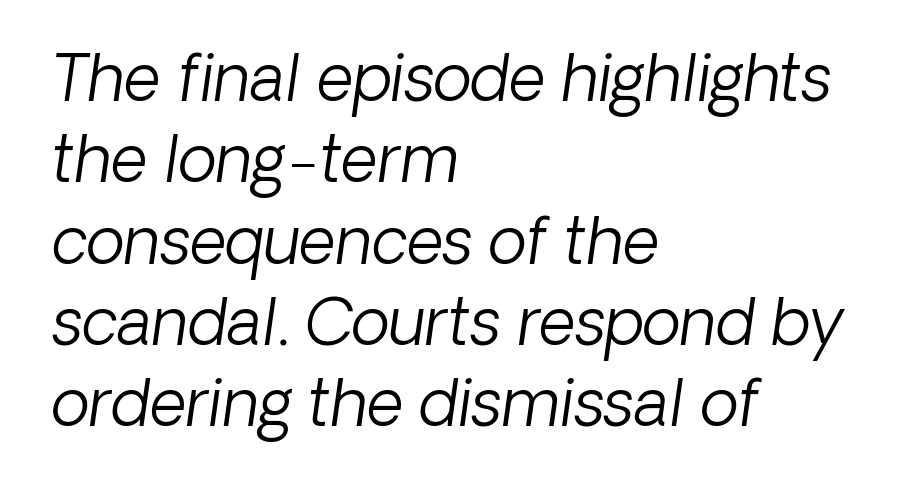
Q: Is the text bold? A: No.
Q: Is the typeface a serif or a sans-serif typeface? A: Sans-serif.
Q: Is the text underlined? A: No.
Q: How is the paragraph aligned? A: Left-aligned.
Q: Is the spacing between letters normal or unusually wide? A: Normal.
Q: Is the spacing between lines tight, normal or loose? A: Normal.
Q: Width (condensed, normal, or wide)? A: Normal.
Q: Stroke contrast? A: Low.
Q: x-height? A: Medium.
Q: Monospaced? A: No.
